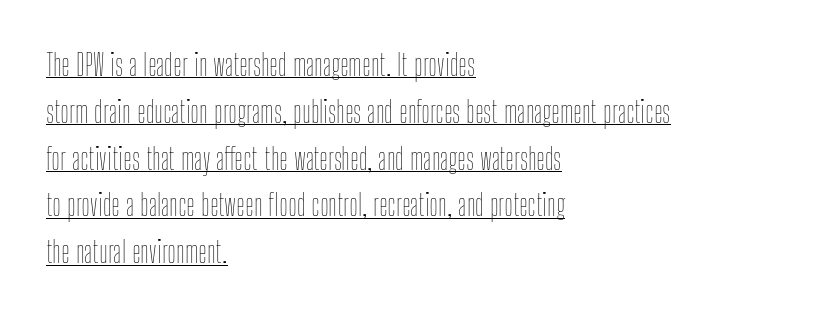
Q: Is the text bold? A: No.
Q: Is the text italic (slanted)? A: No, it is upright.
Q: Is the text underlined? A: Yes.
Q: How is the paragraph aligned? A: Left-aligned.
Q: Is the spacing between letters normal or unusually wide? A: Normal.
Q: Is the spacing between lines tight, normal or loose? A: Normal.
Q: Width (condensed, normal, or wide)? A: Condensed.
Q: Stroke contrast? A: Low.
Q: x-height? A: Medium.
Q: Monospaced? A: No.
